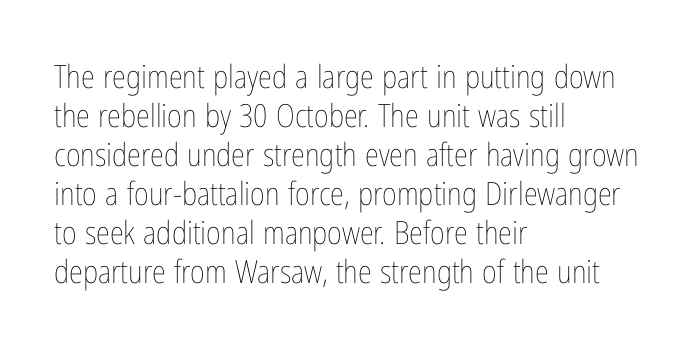
Q: Is the text bold? A: No.
Q: Is the text italic (slanted)? A: No, it is upright.
Q: Is the text underlined? A: No.
Q: How is the paragraph aligned? A: Left-aligned.
Q: Is the spacing between letters normal or unusually wide? A: Normal.
Q: Width (condensed, normal, or wide)? A: Condensed.
Q: Stroke contrast? A: Low.
Q: x-height? A: Medium.
Q: Monospaced? A: No.
